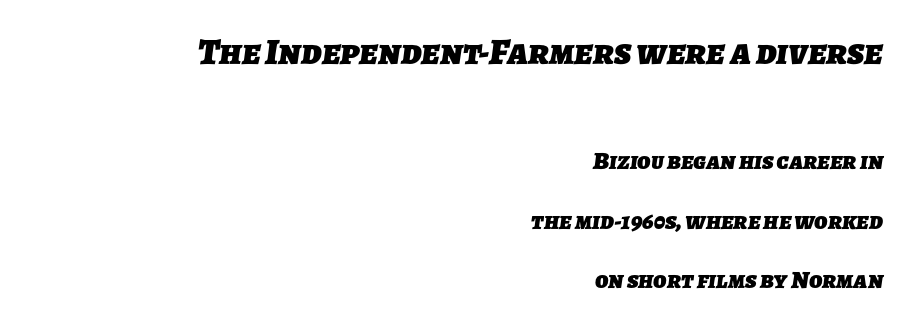
Clear beneath every line of the passage. The rendering uses a large line-height, opening up the rows. You could not count columns in this text — the font is proportionally spaced. Bold? Absolutely — the strokes are thick and heavy. Tracking value appears to be zero — textbook default spacing.
